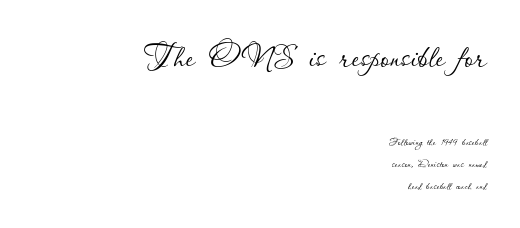
{"bold": "no", "weight": "thin", "width": "normal", "stroke_contrast": "low", "x_height": "small", "monospaced": "no", "underline": "no", "align": "right", "line_spacing": "normal", "line_spacing_ratio": 1.56, "letter_spacing": "normal", "letter_spacing_em": 0.0, "larger_block": "first", "size_ratio": 3.07, "glyph_px": 43}
